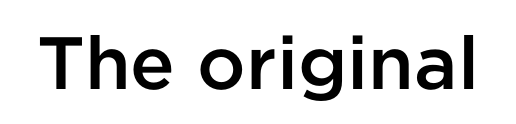
This rendering features lettering with no underline. The typography opts for an upright posture over an oblique one. Honestly, the letter spacing is just normal — you wouldn't notice it. A typesetter would call this proportional, since set widths differ per character. A fair bit of extra ink — the face is semibold, not bold.
